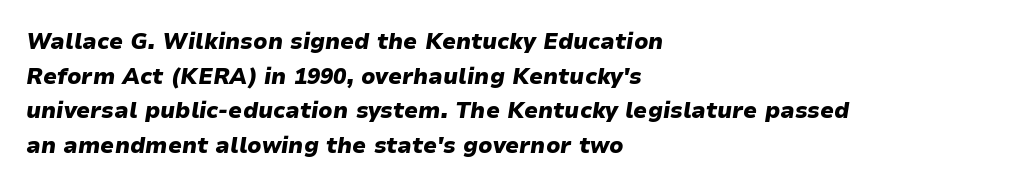
{"italic": "yes", "lean": "right", "slant_degrees": 9, "bold": "yes", "underline": "no", "align": "left", "line_spacing": "normal", "line_spacing_ratio": 1.57, "letter_spacing": "normal", "letter_spacing_em": 0.0, "glyph_px": 22}
